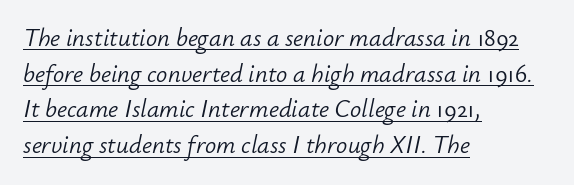
{"italic": "yes", "lean": "right", "slant_degrees": 12, "bold": "no", "underline": "yes", "align": "left", "line_spacing": "normal", "line_spacing_ratio": 1.43, "letter_spacing": "normal", "letter_spacing_em": 0.0, "glyph_px": 25}
